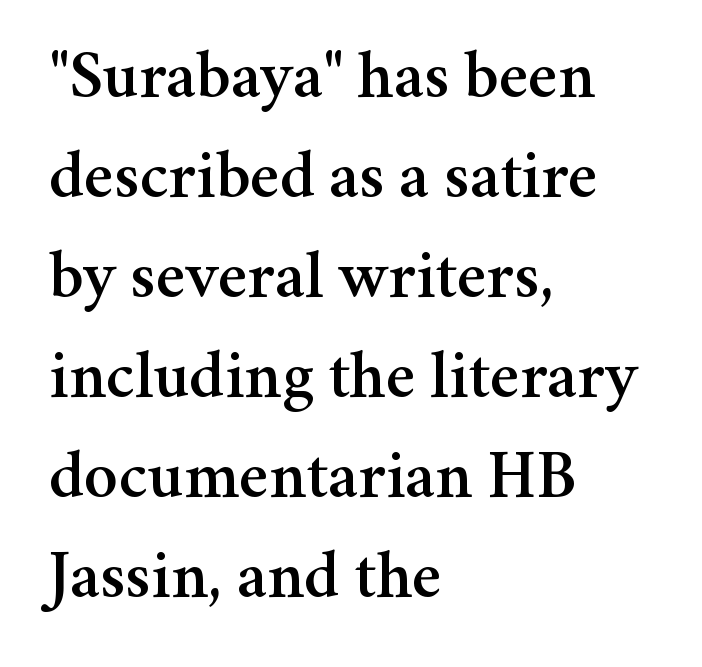
The image shows 68 px serif type, upright; set left-aligned, normal line spacing (1.47x), normal letter spacing, not underlined; medium stroke contrast and a medium x-height.
